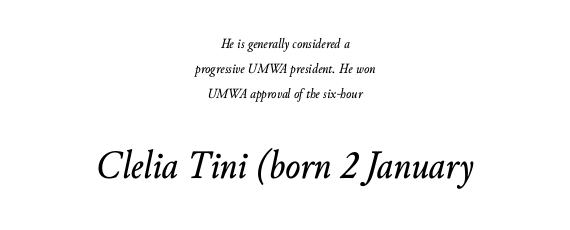
Q: Is the text italic (slanted)? A: Yes, it leans right by about 10 degrees.
Q: Is the text underlined? A: No.
Q: How is the paragraph aligned? A: Centered.
Q: Is the spacing between letters normal or unusually wide? A: Normal.
Q: Which block of text is set in a larger size, the first (top) or the second (bottom)? A: The second (bottom) one.
Q: Width (condensed, normal, or wide)? A: Normal.
Q: Stroke contrast? A: Low.
Q: x-height? A: Small.
Q: Monospaced? A: No.
